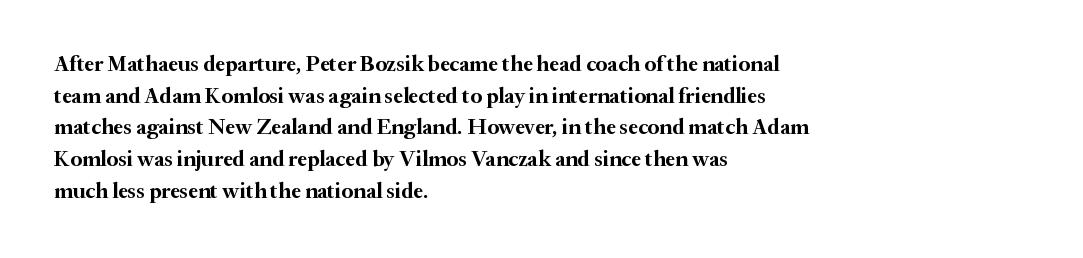
The image shows 22 px bold type, upright; set left-aligned, normal line spacing (1.44x), normal letter spacing, not underlined.
